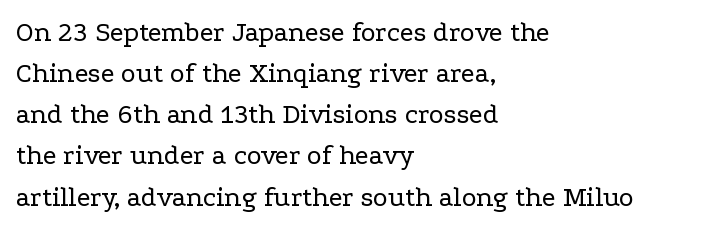
{"serif": "yes", "italic": "no", "bold": "no", "weight": "regular", "width": "wide", "stroke_contrast": "low", "x_height": "medium", "monospaced": "no", "underline": "no", "align": "left", "line_spacing": "normal", "line_spacing_ratio": 1.47, "letter_spacing": "normal", "letter_spacing_em": 0.0, "glyph_px": 28}
